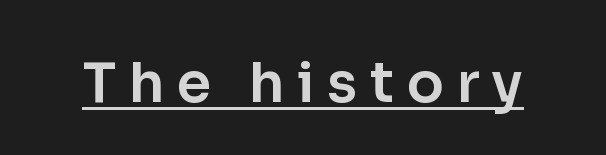
The type is letterspaced generously, with wide tracking. Does the type have serifs? No, each stem ends abruptly. These characters rest on top of a visible drawn line. A typesetter would mark this as roman, not italic.
